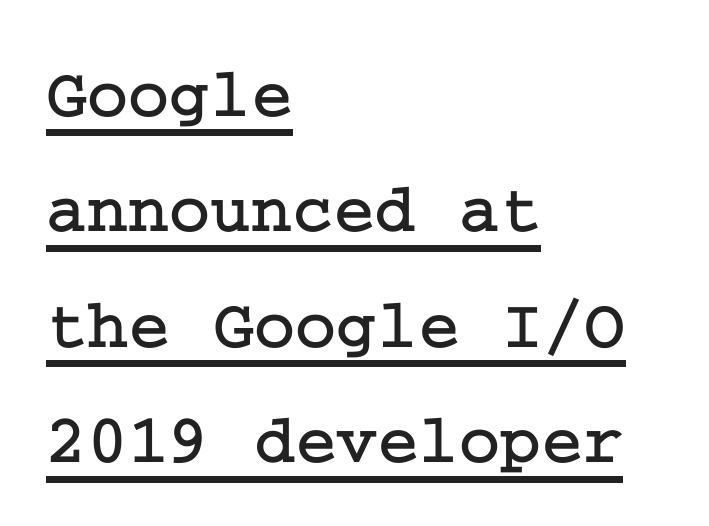
Is there much room between lines? A standard amount, neither cramped nor airy. If you drew a line through each stem, it would be perfectly vertical. The rendering uses the underline text-decoration. Standard letterfit; no display-style spreading of the glyphs. Visually the block forms a straight wall on the left and a jagged coastline on the right. The type family on display is of the serif kind.
